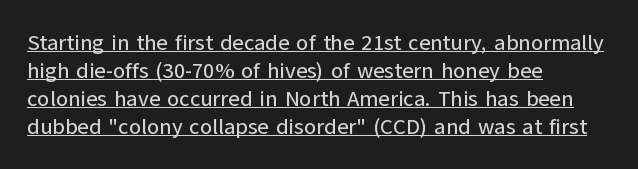
Q: Is the text italic (slanted)? A: No, it is upright.
Q: Is the text underlined? A: Yes.
Q: How is the paragraph aligned? A: Left-aligned.
Q: Is the spacing between letters normal or unusually wide? A: Normal.
Q: Is the spacing between lines tight, normal or loose? A: Normal.
